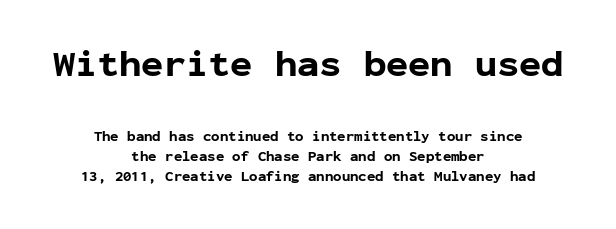
{"serif": "no", "italic": "no", "bold": "yes", "weight": "bold", "width": "normal", "stroke_contrast": "low", "x_height": "medium", "monospaced": "yes", "underline": "no", "align": "center", "line_spacing": "normal", "line_spacing_ratio": 1.46, "letter_spacing": "normal", "letter_spacing_em": 0.0, "larger_block": "first", "size_ratio": 2.64, "glyph_px": 37}
